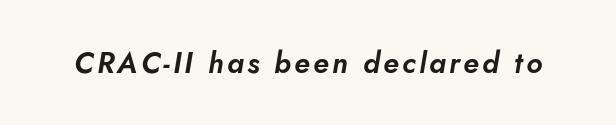
{"serif": "no", "width": "normal", "stroke_contrast": "low", "x_height": "small", "monospaced": "no", "underline": "no", "glyph_px": 29}
